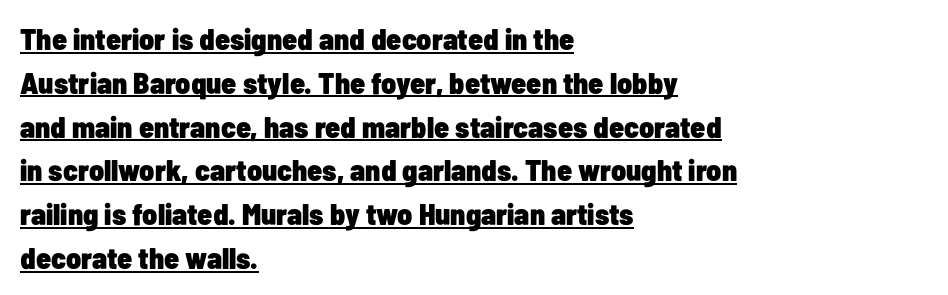
{"serif": "no", "italic": "no", "bold": "yes", "weight": "heavy", "width": "condensed", "stroke_contrast": "low", "x_height": "medium", "monospaced": "no", "underline": "yes", "align": "left", "line_spacing": "normal", "line_spacing_ratio": 1.46, "letter_spacing": "normal", "letter_spacing_em": 0.0, "glyph_px": 30}
